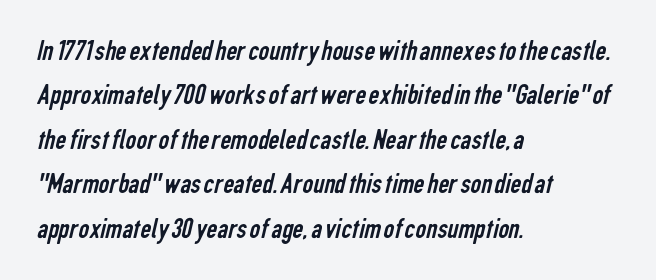
Q: Is the text bold? A: No.
Q: Is the typeface a serif or a sans-serif typeface? A: Sans-serif.
Q: Is the text underlined? A: No.
Q: How is the paragraph aligned? A: Left-aligned.
Q: Is the spacing between letters normal or unusually wide? A: Normal.
Q: Is the spacing between lines tight, normal or loose? A: Normal.
Q: Width (condensed, normal, or wide)? A: Condensed.
Q: Stroke contrast? A: Low.
Q: x-height? A: Medium.
Q: Monospaced? A: No.
